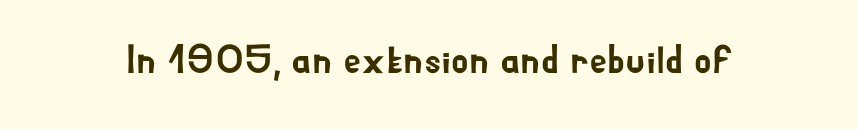
Q: Is the text italic (slanted)? A: No, it is upright.
Q: Is the typeface a serif or a sans-serif typeface? A: Sans-serif.
Q: Is the text underlined? A: No.
Q: Is the spacing between letters normal or unusually wide? A: Normal.
Q: Width (condensed, normal, or wide)? A: Normal.
Q: Stroke contrast? A: Low.
Q: x-height? A: Small.
Q: Monospaced? A: No.
